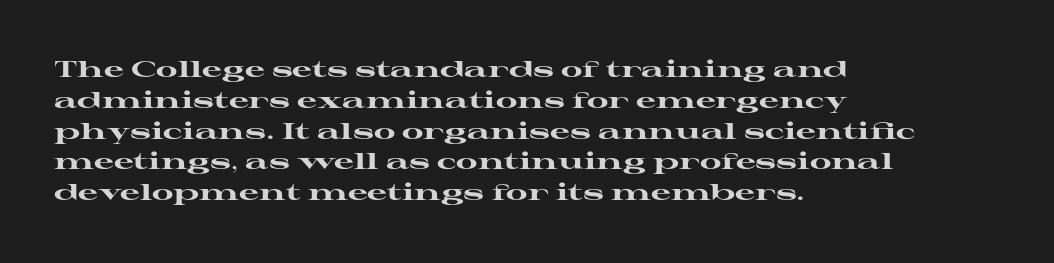
The image shows 22 px bold type, upright; set left-aligned, normal line spacing (1.4x), normal letter spacing, not underlined.
